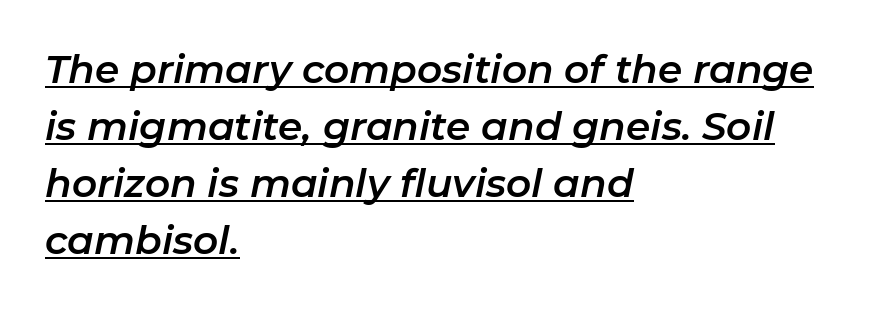
Q: Is the text italic (slanted)? A: Yes, it leans right by about 11 degrees.
Q: Is the text underlined? A: Yes.
Q: How is the paragraph aligned? A: Left-aligned.
Q: Is the spacing between letters normal or unusually wide? A: Normal.
Q: Is the spacing between lines tight, normal or loose? A: Normal.
Q: Width (condensed, normal, or wide)? A: Normal.
Q: Stroke contrast? A: Low.
Q: x-height? A: Medium.
Q: Monospaced? A: No.
